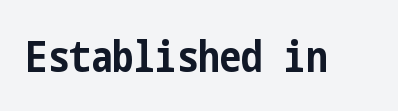
Q: Is the text bold? A: Yes.
Q: Is the text italic (slanted)? A: No, it is upright.
Q: Is the typeface a serif or a sans-serif typeface? A: Sans-serif.
Q: Is the text underlined? A: No.
Q: Is the spacing between letters normal or unusually wide? A: Normal.
Q: Width (condensed, normal, or wide)? A: Condensed.
Q: Stroke contrast? A: Low.
Q: x-height? A: Medium.
